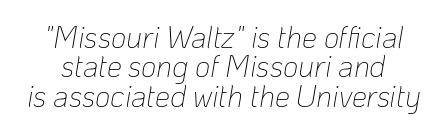
A typesetter would call this proportional, since set widths differ per character. Whoever set this chose condensed vertical rhythm over breathing room. The tracking reads as untouched default to a designer's eye. There's an unmistakable incline to the writing here. Unmarked baselines from the first word to the last. No extra ink here — the face is not bold.
